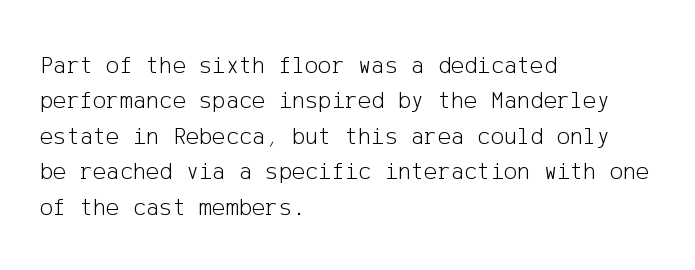
{"italic": "no", "bold": "no", "underline": "no", "align": "left", "line_spacing": "normal", "line_spacing_ratio": 1.42, "letter_spacing": "normal", "letter_spacing_em": 0.0, "glyph_px": 25}
